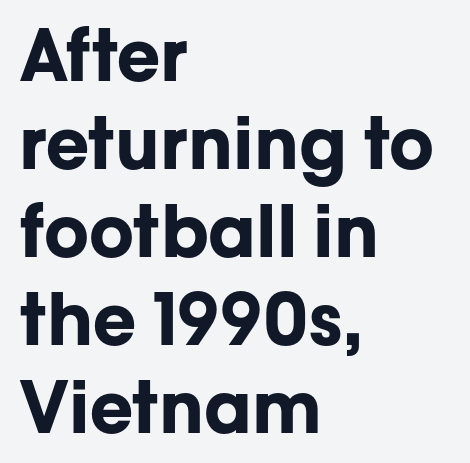
Q: Is the text bold? A: Yes.
Q: Is the text italic (slanted)? A: No, it is upright.
Q: Is the typeface a serif or a sans-serif typeface? A: Sans-serif.
Q: Is the text underlined? A: No.
Q: How is the paragraph aligned? A: Left-aligned.
Q: Is the spacing between letters normal or unusually wide? A: Normal.
Q: Width (condensed, normal, or wide)? A: Normal.
Q: Stroke contrast? A: Low.
Q: x-height? A: Medium.
Q: Monospaced? A: No.
